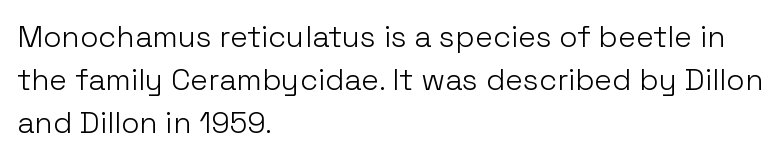
Q: Is the text bold? A: No.
Q: Is the text italic (slanted)? A: No, it is upright.
Q: Is the typeface a serif or a sans-serif typeface? A: Sans-serif.
Q: Is the text underlined? A: No.
Q: How is the paragraph aligned? A: Left-aligned.
Q: Is the spacing between letters normal or unusually wide? A: Normal.
Q: Is the spacing between lines tight, normal or loose? A: Normal.
Q: Width (condensed, normal, or wide)? A: Normal.
Q: Stroke contrast? A: Low.
Q: x-height? A: Medium.
Q: Monospaced? A: No.
